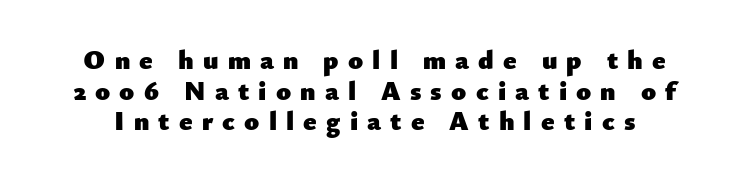
Q: Is the text bold? A: Yes.
Q: Is the text italic (slanted)? A: No, it is upright.
Q: Is the text underlined? A: No.
Q: Is the spacing between letters normal or unusually wide? A: Unusually wide.
Q: Is the spacing between lines tight, normal or loose? A: Tight.
